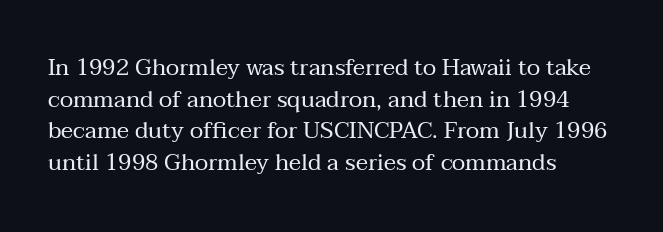
Q: Is the text bold? A: No.
Q: Is the text italic (slanted)? A: No, it is upright.
Q: Is the text underlined? A: No.
Q: How is the paragraph aligned? A: Left-aligned.
Q: Is the spacing between letters normal or unusually wide? A: Normal.
Q: Is the spacing between lines tight, normal or loose? A: Normal.
